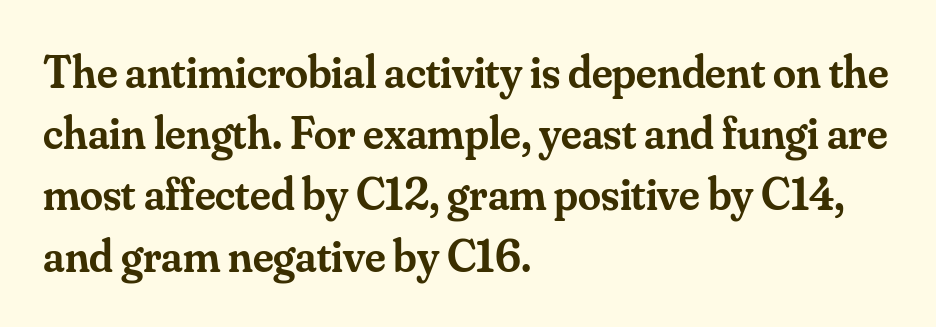
{"serif": "yes", "italic": "no", "bold": "semi", "weight": "semibold", "width": "normal", "stroke_contrast": "medium", "x_height": "small", "monospaced": "no", "underline": "no", "align": "left", "line_spacing": "normal", "line_spacing_ratio": 1.33, "letter_spacing": "normal", "letter_spacing_em": 0.0, "glyph_px": 46}
